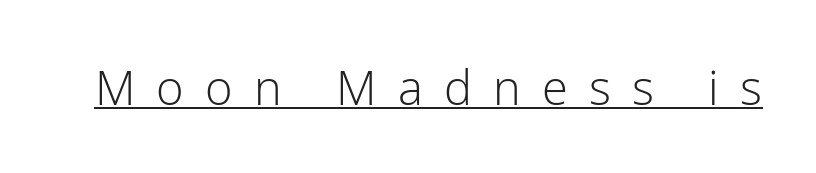
Is this a fixed-width face? No — the glyphs have proportional, varying widths. Notice how the stems are strictly vertical — no italics here. The weight would be labelled regular, book, light, or lighter still. Nope, no serifs anywhere on these letters. The face used here is rendered with a markedly widened letterfit.
